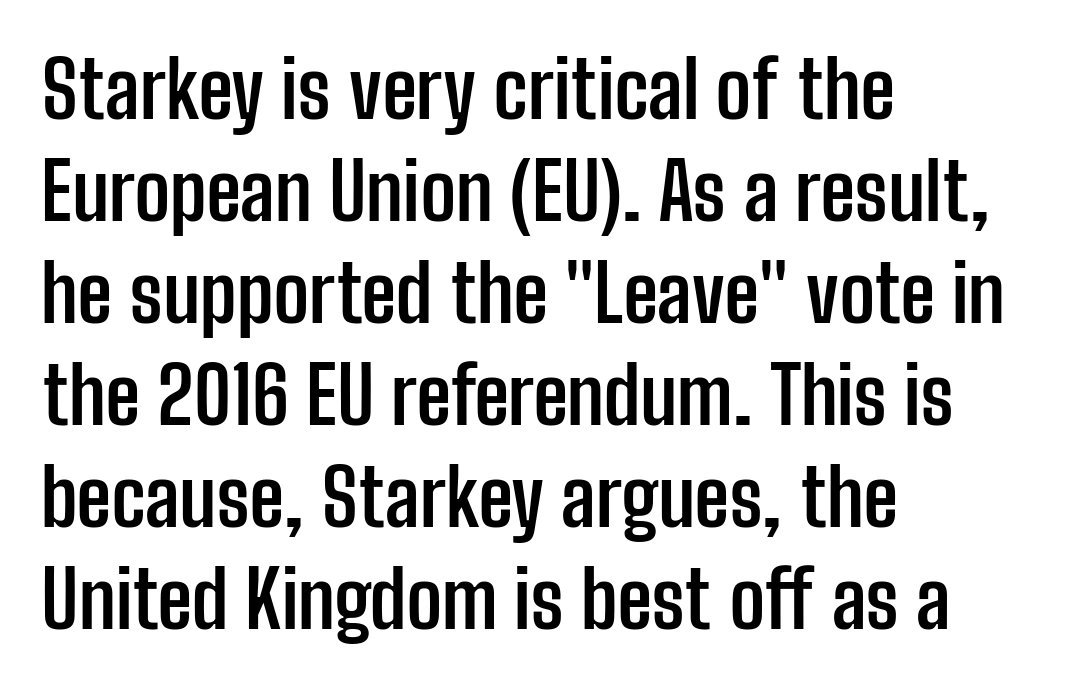
I'd describe the lettering as bold — thick and assertive. Lines of text with bare space underneath. Line beginnings align vertically; line endings do not. Vertical strokes here are truly vertical. Looks like regular typesetting: each glyph gets only the width it needs. One glance says typical: line gaps are just what's usual.
